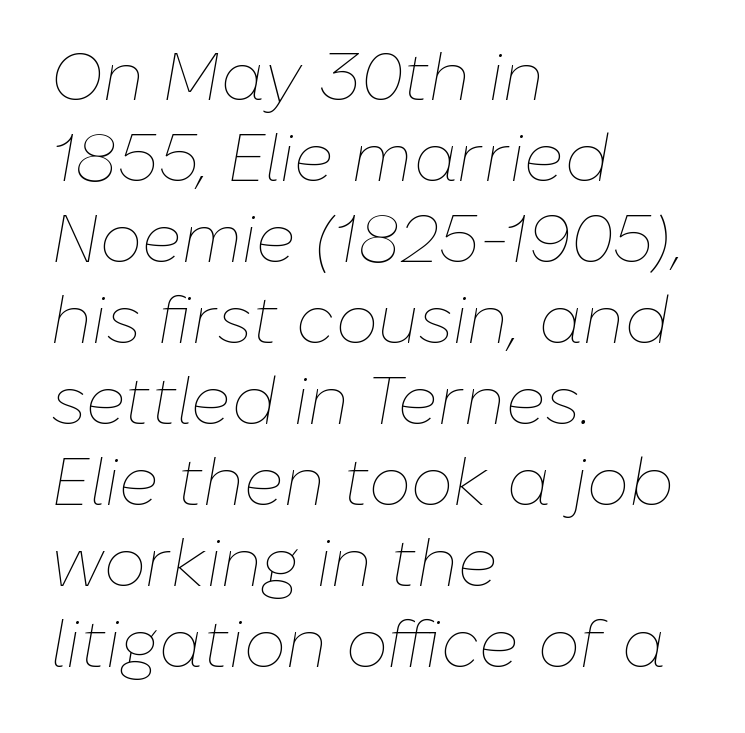
The image shows 67 px thin type, italic (leaning right); set left-aligned, line spacing 1.21x, normal letter spacing, not underlined; low stroke contrast and a medium x-height.
